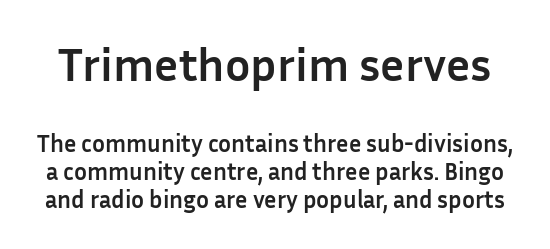
Q: Is the text bold? A: Yes.
Q: Is the text italic (slanted)? A: No, it is upright.
Q: Is the typeface a serif or a sans-serif typeface? A: Sans-serif.
Q: Is the text underlined? A: No.
Q: Is the spacing between letters normal or unusually wide? A: Normal.
Q: Which block of text is set in a larger size, the first (top) or the second (bottom)? A: The first (top) one.
Q: Width (condensed, normal, or wide)? A: Normal.
Q: Stroke contrast? A: Low.
Q: x-height? A: Medium.
Q: Monospaced? A: No.
